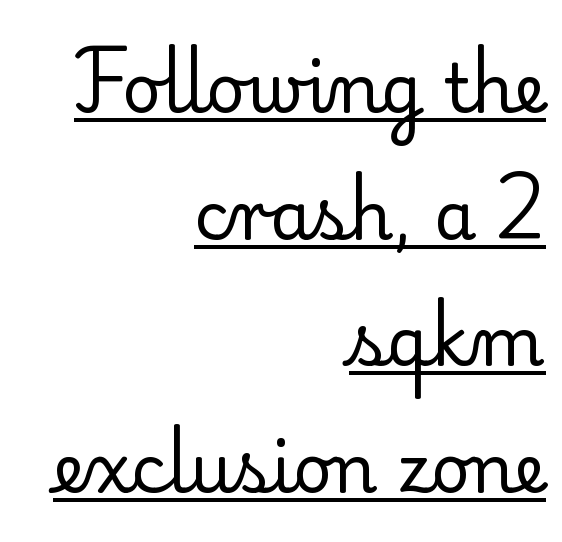
Q: Is the text bold? A: No.
Q: Is the text italic (slanted)? A: No, it is upright.
Q: Is the typeface a serif or a sans-serif typeface? A: Serif.
Q: Is the text underlined? A: Yes.
Q: How is the paragraph aligned? A: Right-aligned.
Q: Is the spacing between letters normal or unusually wide? A: Normal.
Q: Width (condensed, normal, or wide)? A: Normal.
Q: Stroke contrast? A: Low.
Q: x-height? A: Small.
Q: Monospaced? A: No.
